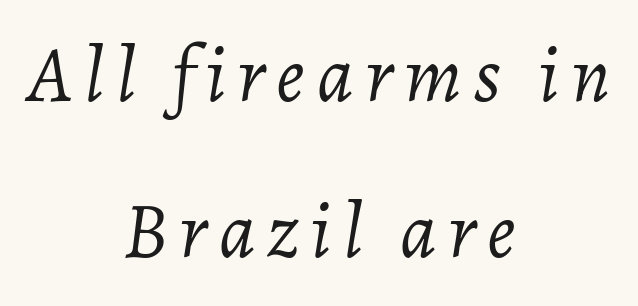
Think of a printed novel: that variable character pitch is what you see here. Honestly, the rows look like they've been pulled way apart. One-word summary of the alignment: center. The strokes are not fattened; the text isn't bold. Yep, that's italic — everything's leaning.
